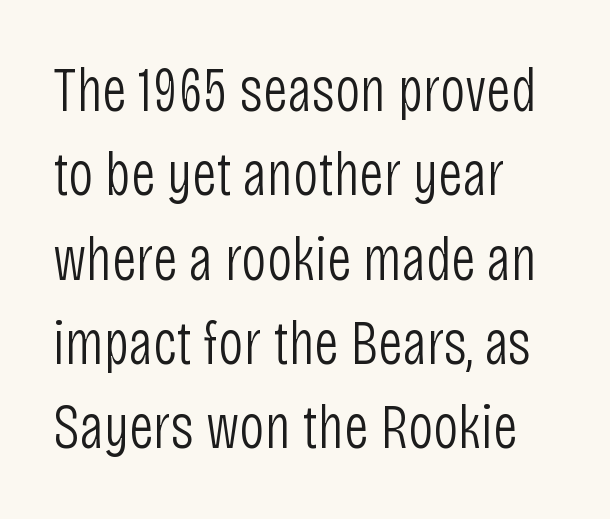
The image shows 62 px light, condensed sans-serif type, upright; set left-aligned, normal line spacing (1.36x), normal letter spacing, not underlined; low stroke contrast and a large x-height.
